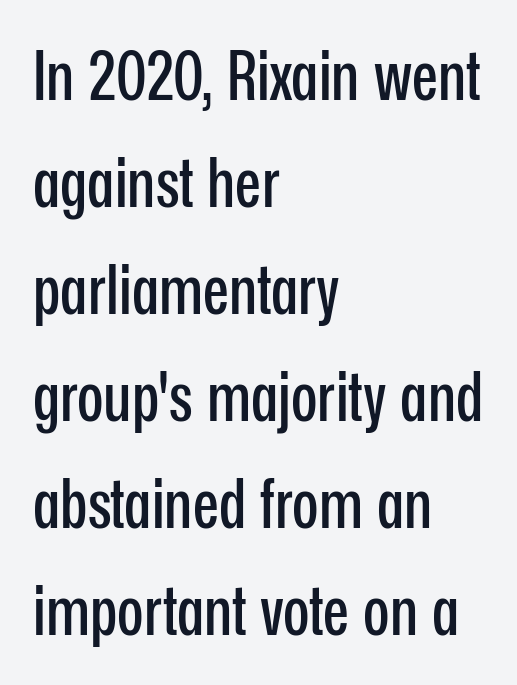
Q: Is the text italic (slanted)? A: No, it is upright.
Q: Is the typeface a serif or a sans-serif typeface? A: Sans-serif.
Q: Is the text underlined? A: No.
Q: How is the paragraph aligned? A: Left-aligned.
Q: Is the spacing between letters normal or unusually wide? A: Normal.
Q: Is the spacing between lines tight, normal or loose? A: Normal.
Q: Width (condensed, normal, or wide)? A: Condensed.
Q: Stroke contrast? A: Low.
Q: x-height? A: Medium.
Q: Monospaced? A: No.
